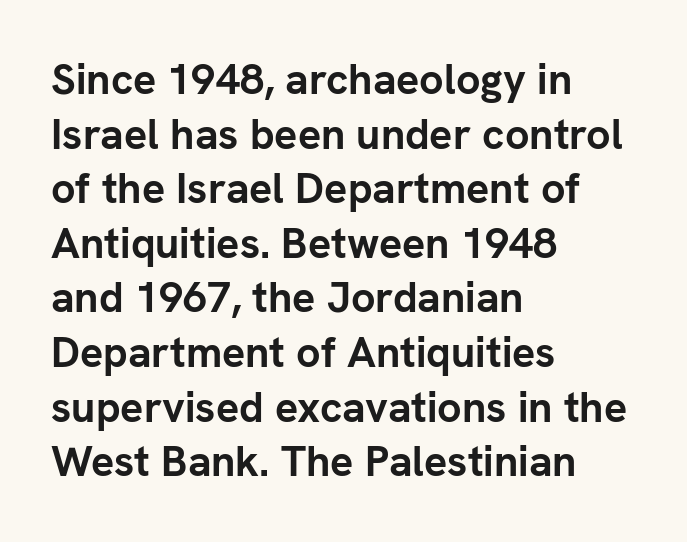
{"serif": "no", "italic": "no", "bold": "yes", "weight": "semibold", "width": "normal", "stroke_contrast": "low", "x_height": "medium", "monospaced": "no", "underline": "no", "align": "left", "line_spacing": "normal", "line_spacing_ratio": 1.27, "letter_spacing": "normal", "letter_spacing_em": 0.0, "glyph_px": 43}
